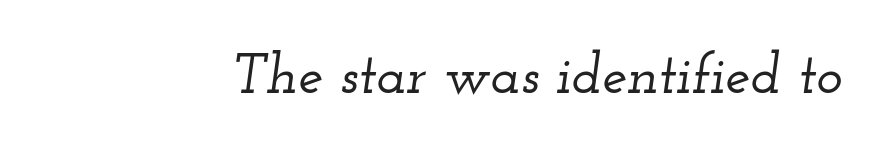
Q: Is the text italic (slanted)? A: Yes, it leans right by about 12 degrees.
Q: Is the typeface a serif or a sans-serif typeface? A: Serif.
Q: Is the text underlined? A: No.
Q: Is the spacing between letters normal or unusually wide? A: Normal.
Q: Width (condensed, normal, or wide)? A: Wide.
Q: Stroke contrast? A: Low.
Q: x-height? A: Small.
Q: Monospaced? A: No.
